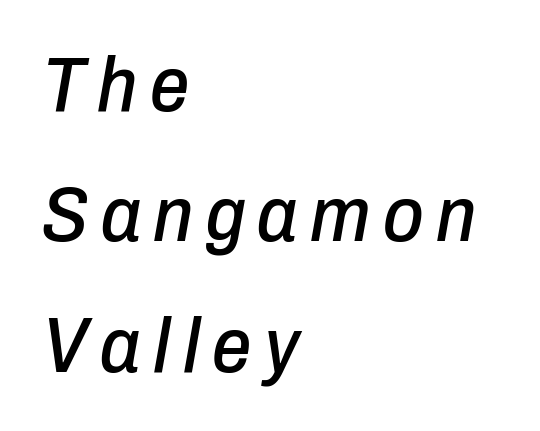
Q: Is the text italic (slanted)? A: Yes, it leans right by about 10 degrees.
Q: Is the text underlined? A: No.
Q: How is the paragraph aligned? A: Left-aligned.
Q: Is the spacing between lines tight, normal or loose? A: Normal.
Q: Width (condensed, normal, or wide)? A: Condensed.
Q: Stroke contrast? A: Low.
Q: x-height? A: Medium.
Q: Monospaced? A: No.
